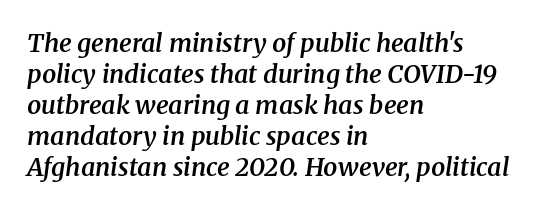
A student would call this left alignment; a typographer would say flush left, rag right. Beneath every word, the page is bare. The line texture is even and compact thanks to regular tracking. Slightly chunky letters — semibold, I'd say, not full bold. Would a proofreader flag this as italicized? Yes.
